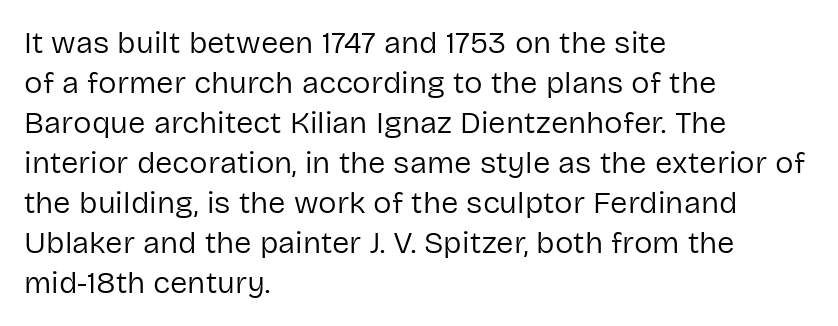
One-word summary of the alignment: left. Check the space under the baseline: it is left empty. This sample has the flowing, uneven cadence of proportional lettering. Weight: not bold — regular or lighter. Serifs: no, the terminals of the letterforms are clean. It's the straight-up-and-down kind of type.
